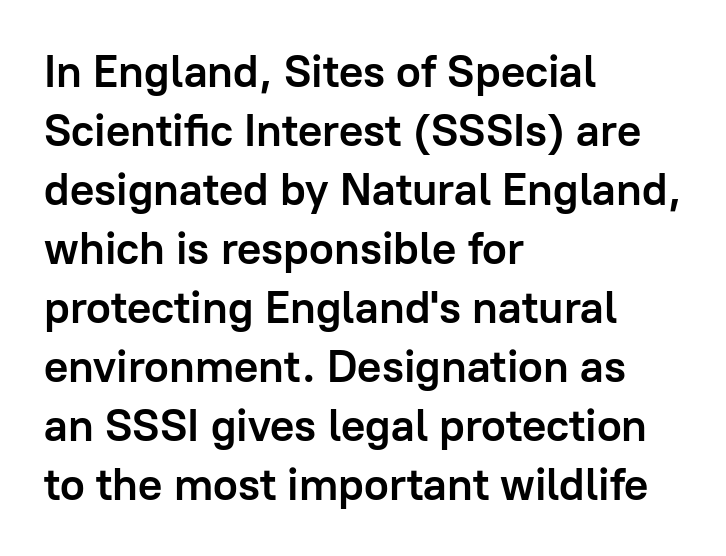
{"serif": "no", "italic": "no", "bold": "yes", "weight": "semibold", "width": "normal", "stroke_contrast": "low", "x_height": "medium", "monospaced": "no", "underline": "no", "align": "left", "line_spacing": "normal", "line_spacing_ratio": 1.31, "letter_spacing": "normal", "letter_spacing_em": 0.0, "glyph_px": 45}
